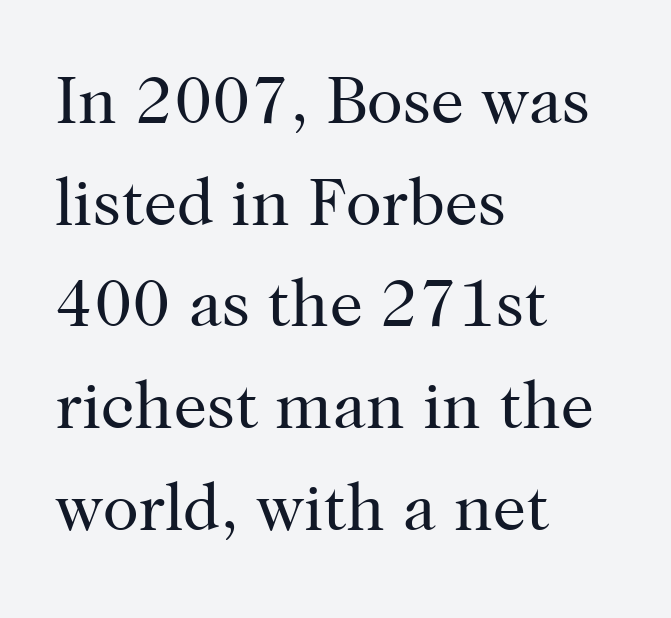
Q: Is the text bold? A: No.
Q: Is the text italic (slanted)? A: No, it is upright.
Q: Is the typeface a serif or a sans-serif typeface? A: Serif.
Q: Is the text underlined? A: No.
Q: How is the paragraph aligned? A: Left-aligned.
Q: Is the spacing between letters normal or unusually wide? A: Normal.
Q: Is the spacing between lines tight, normal or loose? A: Normal.
Q: Width (condensed, normal, or wide)? A: Normal.
Q: Stroke contrast? A: High.
Q: x-height? A: Medium.
Q: Monospaced? A: No.
